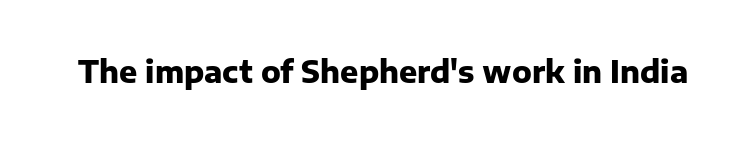
A typesetter would call this proportional, since set widths differ per character. Rule under the text: the space is simply empty. Nope, no serifs anywhere on these letters. Does the lettering tilt? It doesn't — this is upright. Spacing between characters is what you'd get straight out of the box. Emphasis by weight is at full strength: bold.
